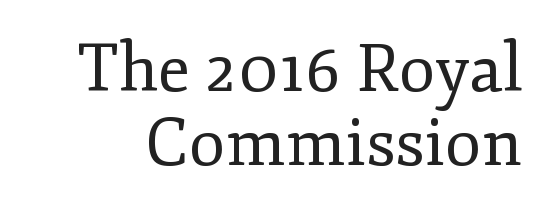
{"serif": "yes", "italic": "no", "bold": "no", "weight": "regular", "width": "normal", "stroke_contrast": "low", "x_height": "small", "monospaced": "no", "underline": "no", "line_spacing": "tight", "line_spacing_ratio": 1.12, "letter_spacing": "normal", "letter_spacing_em": 0.0, "glyph_px": 66}
